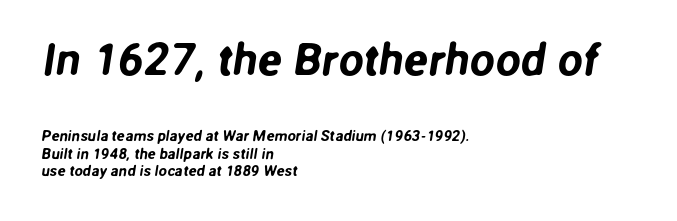
The image shows 45 px sans-serif type; set left-aligned, line spacing 1.16x, normal letter spacing, not underlined; the first (top) block is 3.0x larger; low stroke contrast and a medium x-height.
